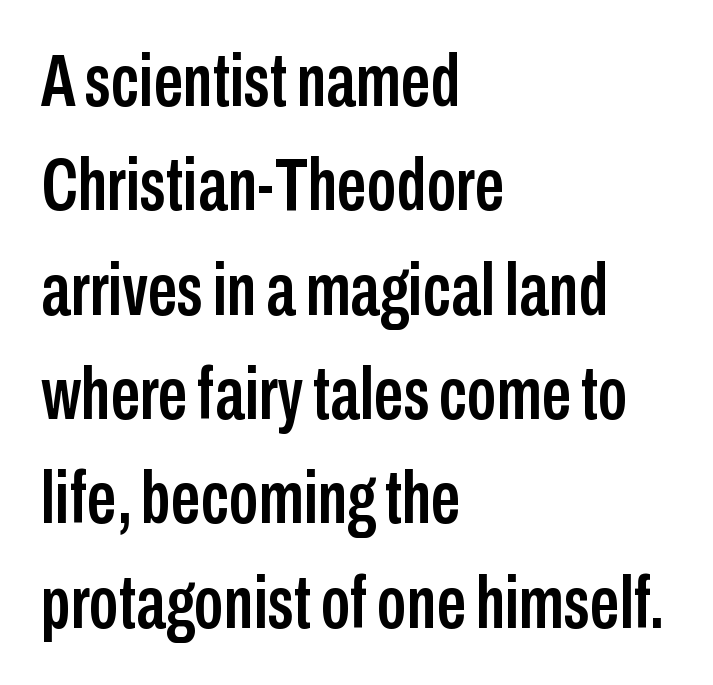
Q: Is the text italic (slanted)? A: No, it is upright.
Q: Is the typeface a serif or a sans-serif typeface? A: Sans-serif.
Q: Is the text underlined? A: No.
Q: How is the paragraph aligned? A: Left-aligned.
Q: Is the spacing between letters normal or unusually wide? A: Normal.
Q: Is the spacing between lines tight, normal or loose? A: Normal.
Q: Width (condensed, normal, or wide)? A: Condensed.
Q: Stroke contrast? A: Low.
Q: x-height? A: Medium.
Q: Monospaced? A: No.
